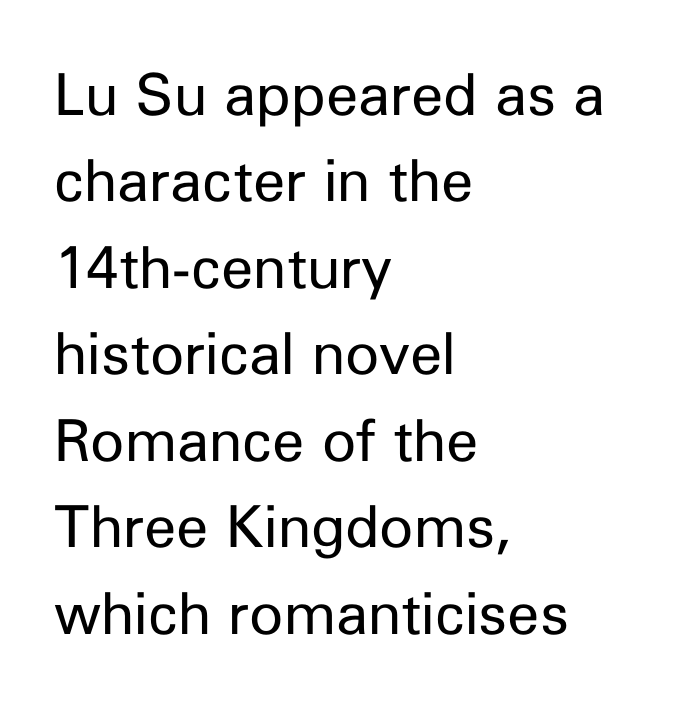
The image shows 58 px regular-weight sans-serif type, upright; set left-aligned, normal line spacing (1.49x), normal letter spacing, not underlined; low stroke contrast and a medium x-height.
